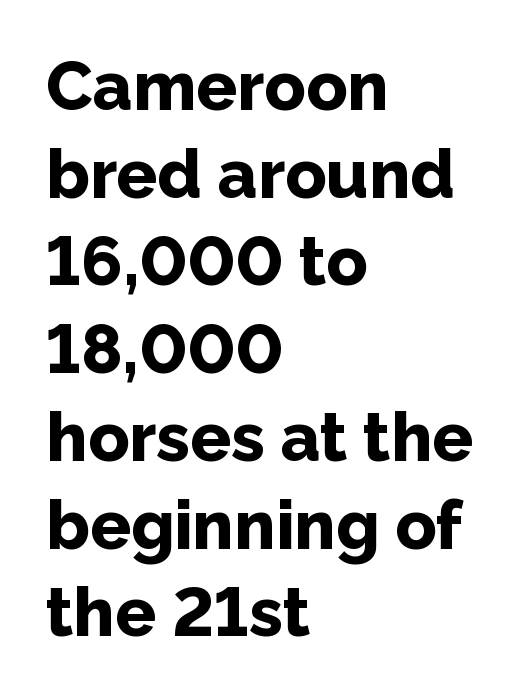
{"serif": "no", "italic": "no", "bold": "yes", "weight": "bold", "width": "normal", "stroke_contrast": "low", "x_height": "medium", "monospaced": "no", "underline": "no", "align": "left", "line_spacing": "normal", "line_spacing_ratio": 1.29, "letter_spacing": "normal", "letter_spacing_em": 0.0, "glyph_px": 68}
